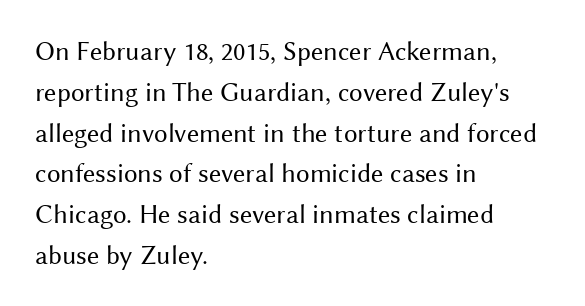
The image shows 27 px text type, upright; set left-aligned, normal line spacing (1.51x), normal letter spacing, not underlined.
